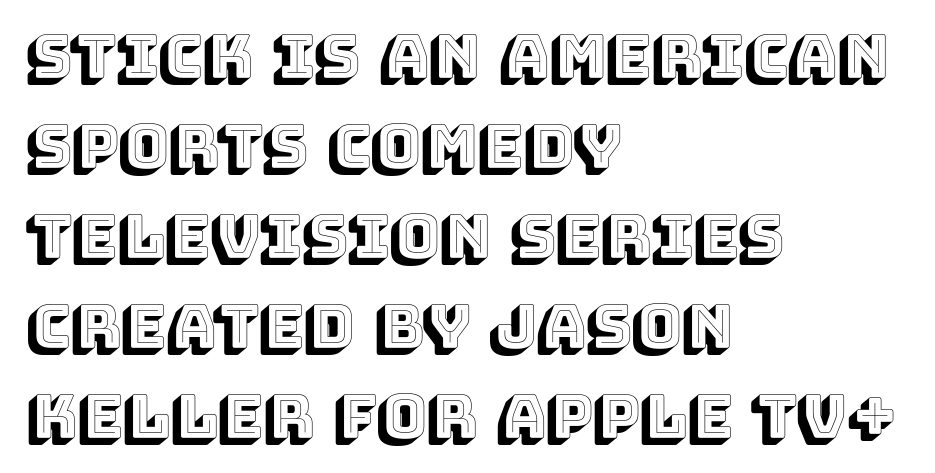
The image shows 60 px text type, upright; set left-aligned, normal line spacing (1.5x), normal letter spacing, not underlined; a large x-height.
